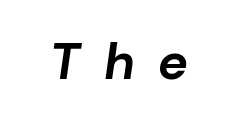
Q: Is the text bold? A: Yes.
Q: Is the text italic (slanted)? A: Yes, it leans right by about 8 degrees.
Q: Is the text underlined? A: No.
Q: How is the paragraph aligned? A: Centered.
Q: Is the spacing between letters normal or unusually wide? A: Unusually wide.
Q: Width (condensed, normal, or wide)? A: Normal.
Q: Stroke contrast? A: Low.
Q: x-height? A: Medium.
Q: Monospaced? A: No.
